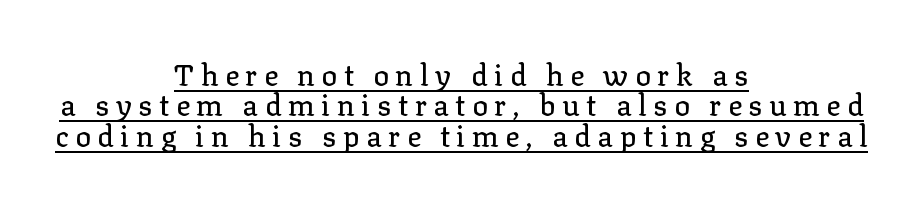
Q: Is the text italic (slanted)? A: No, it is upright.
Q: Is the typeface a serif or a sans-serif typeface? A: Serif.
Q: Is the text underlined? A: Yes.
Q: How is the paragraph aligned? A: Centered.
Q: Is the spacing between letters normal or unusually wide? A: Unusually wide.
Q: Is the spacing between lines tight, normal or loose? A: Tight.
Q: Width (condensed, normal, or wide)? A: Normal.
Q: Stroke contrast? A: Low.
Q: x-height? A: Medium.
Q: Monospaced? A: No.
